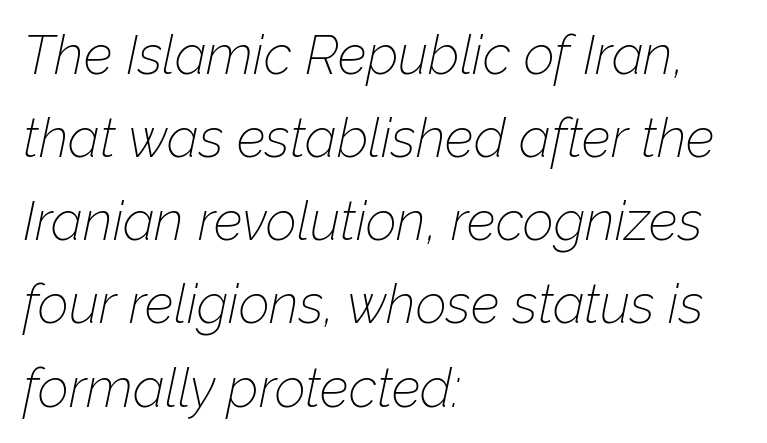
The horizontal fit of the characters is conventional and even. Is the type heavy? It reads as light-to-regular instead. Leading matches the norm, producing a regular column. The letters advance in unequal steps, a hallmark of proportional type. The specimen reads as italic at a glance.
